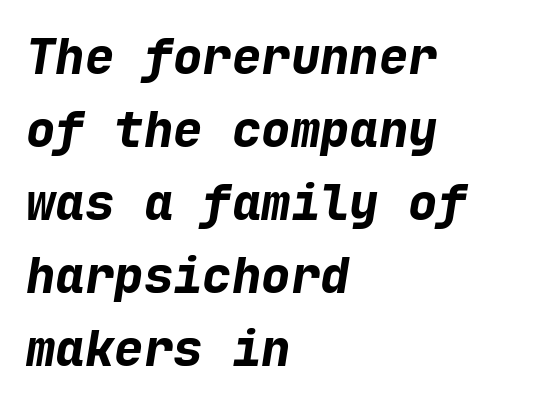
Q: Is the text bold? A: Yes.
Q: Is the text italic (slanted)? A: Yes, it leans right by about 9 degrees.
Q: Is the text underlined? A: No.
Q: How is the paragraph aligned? A: Left-aligned.
Q: Is the spacing between letters normal or unusually wide? A: Normal.
Q: Is the spacing between lines tight, normal or loose? A: Normal.
Q: Width (condensed, normal, or wide)? A: Normal.
Q: Stroke contrast? A: Low.
Q: x-height? A: Medium.
Q: Monospaced? A: Yes.
